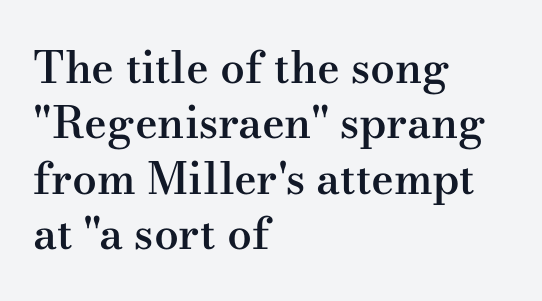
{"serif": "yes", "italic": "no", "bold": "semi", "weight": "semibold", "width": "wide", "stroke_contrast": "medium", "x_height": "small", "monospaced": "no", "underline": "no", "align": "left", "line_spacing": "normal", "line_spacing_ratio": 1.26, "letter_spacing": "normal", "letter_spacing_em": 0.0, "glyph_px": 44}
